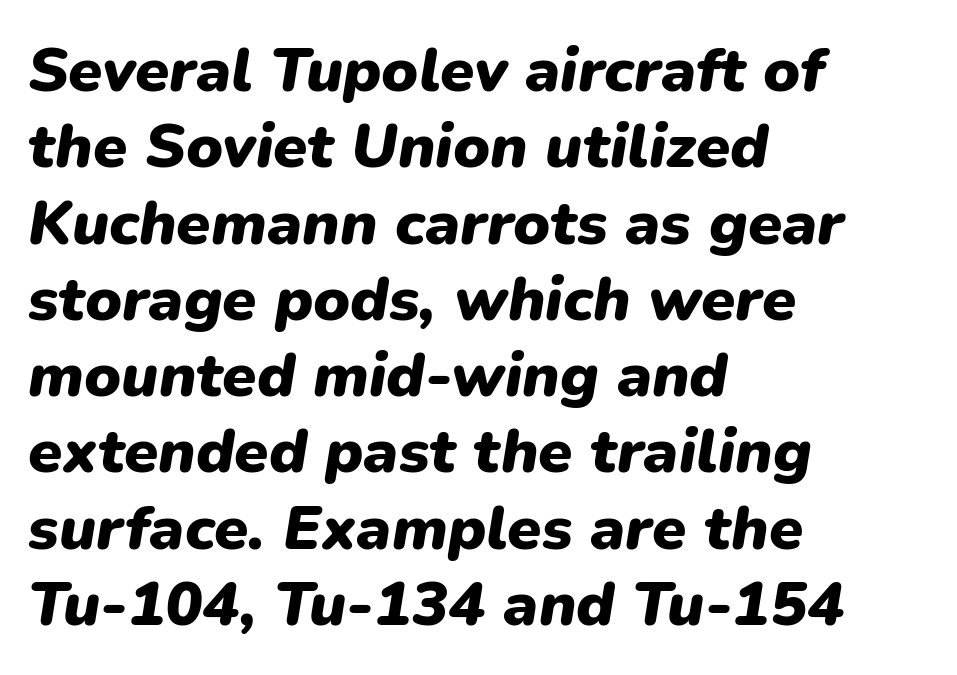
The image shows 62 px heavy type, italic (leaning right); set left-aligned, line spacing 1.23x, normal letter spacing, not underlined; low stroke contrast and a medium x-height.
